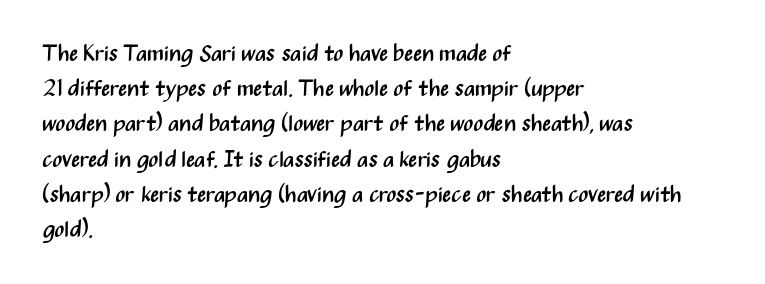
The image shows 23 px text type, upright; set left-aligned, normal line spacing (1.53x), normal letter spacing, not underlined.
